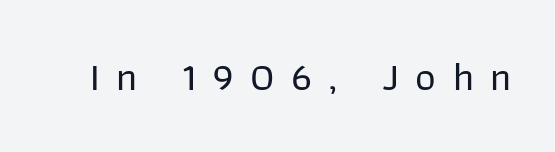
This is roman type, the default non-slanted kind. Here the designer chose a conventional face with non-uniform glyph widths. This rendering features lettering with no underline. Are there feet on the stems? There aren't — it's a sans.
